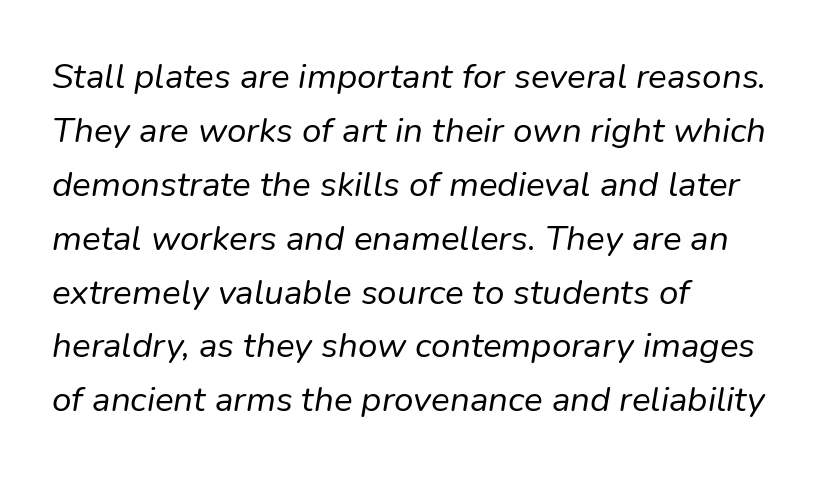
Vertically, the passage feels balanced, rows spaced as you'd expect. How are the letters spaced? Ordinarily, with no added tracking. Check under the words: just untouched page. Does the copy run flush right? No — it runs flush left. The weight tops out at a normal text grade. This sample has the flowing, uneven cadence of proportional lettering.
